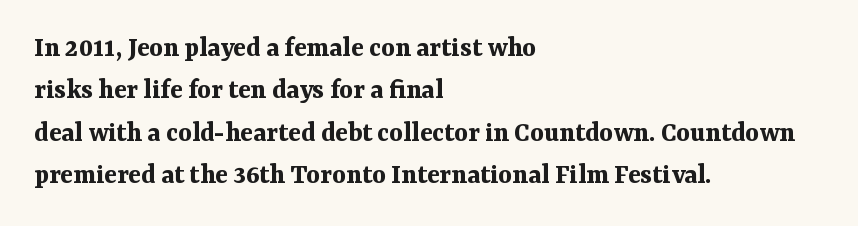
Vertical spacing — default. The rendering uses natural spacing where letterforms have individual widths. Is the letter spacing exaggerated? No — it looks like the ordinary default. These lines were composed using upright roman letters. The paragraph shown leans on its left margin.
